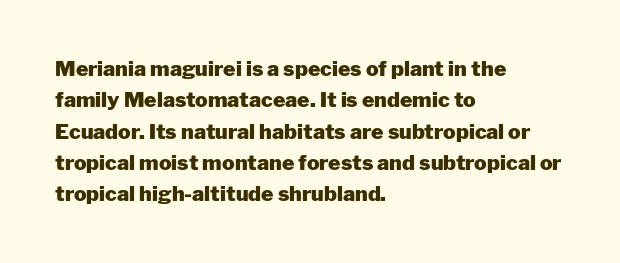
{"italic": "no", "bold": "yes", "underline": "no", "align": "left", "line_spacing": "normal", "line_spacing_ratio": 1.49, "letter_spacing": "normal", "letter_spacing_em": 0.0, "glyph_px": 21}
